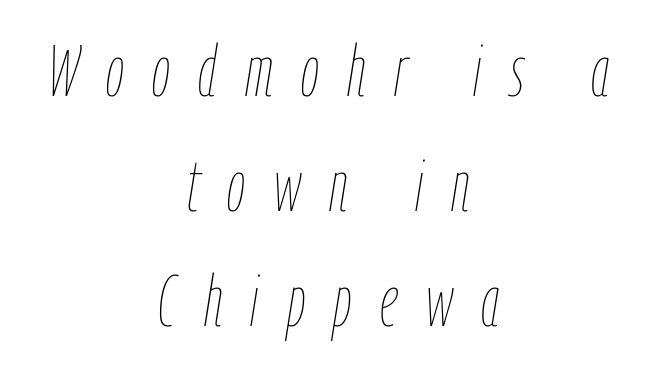
Q: Is the text bold? A: No.
Q: Is the text italic (slanted)? A: Yes, it leans right by about 9 degrees.
Q: Is the text underlined? A: No.
Q: How is the paragraph aligned? A: Centered.
Q: Is the spacing between letters normal or unusually wide? A: Unusually wide.
Q: Is the spacing between lines tight, normal or loose? A: Normal.
Q: Width (condensed, normal, or wide)? A: Condensed.
Q: Stroke contrast? A: Low.
Q: x-height? A: Medium.
Q: Monospaced? A: No.
